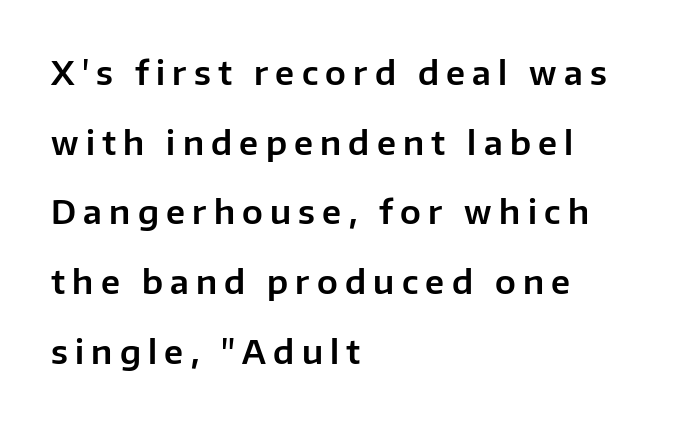
{"serif": "no", "italic": "no", "width": "normal", "stroke_contrast": "low", "x_height": "medium", "monospaced": "no", "underline": "no", "align": "left", "line_spacing": "loose", "line_spacing_ratio": 2.11, "letter_spacing": "wide", "letter_spacing_em": 0.22, "glyph_px": 33}
